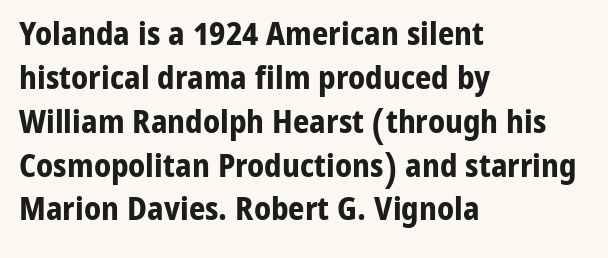
Inter-character spacing is left at the font's built-in metrics. Vertical strokes here are truly vertical. Left-aligned paragraph, ragged on the right. To sum up the face: it is a sans, with no serifs. The passage shown is typed in a proportional face where columns would drift.
